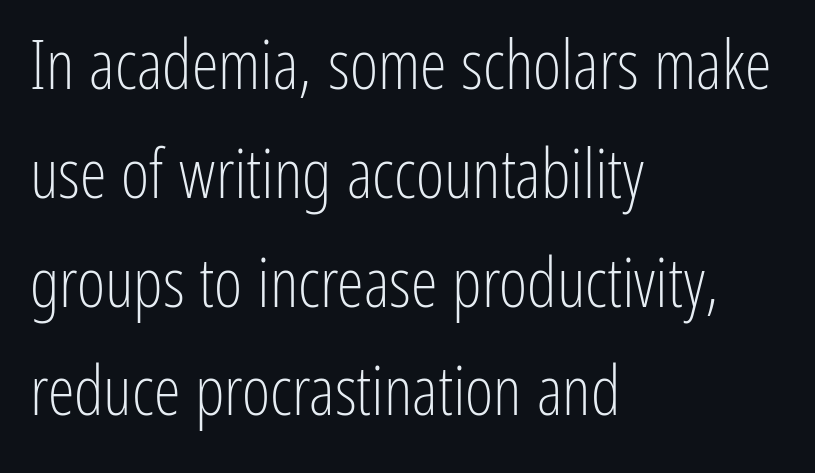
Q: Is the text bold? A: No.
Q: Is the text italic (slanted)? A: No, it is upright.
Q: Is the typeface a serif or a sans-serif typeface? A: Sans-serif.
Q: Is the text underlined? A: No.
Q: How is the paragraph aligned? A: Left-aligned.
Q: Is the spacing between letters normal or unusually wide? A: Normal.
Q: Is the spacing between lines tight, normal or loose? A: Normal.
Q: Width (condensed, normal, or wide)? A: Condensed.
Q: Stroke contrast? A: Low.
Q: x-height? A: Medium.
Q: Monospaced? A: No.
